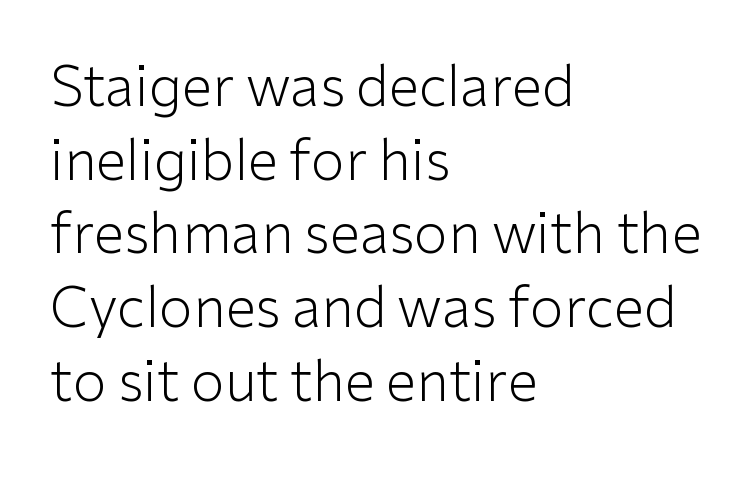
{"serif": "no", "italic": "no", "bold": "no", "weight": "light", "width": "normal", "stroke_contrast": "low", "x_height": "medium", "monospaced": "no", "underline": "no", "align": "left", "line_spacing": "normal", "line_spacing_ratio": 1.34, "letter_spacing": "normal", "letter_spacing_em": 0.0, "glyph_px": 55}
